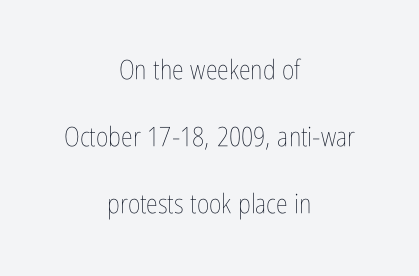
The image shows 27 px text type, upright; set centered, loose line spacing (2.49x), normal letter spacing, not underlined.
